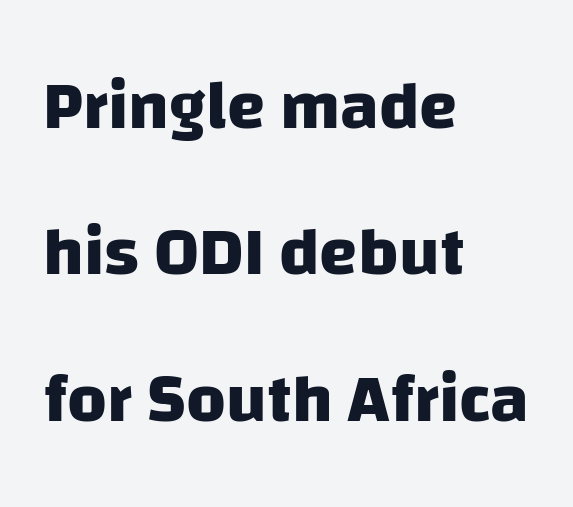
Standard letterfit; no display-style spreading of the glyphs. Summary of weight: heavy, a full bold. All the whitespace from short lines collects on the right. Summary of vertical rhythm: relaxed, with wide interline spacing.
